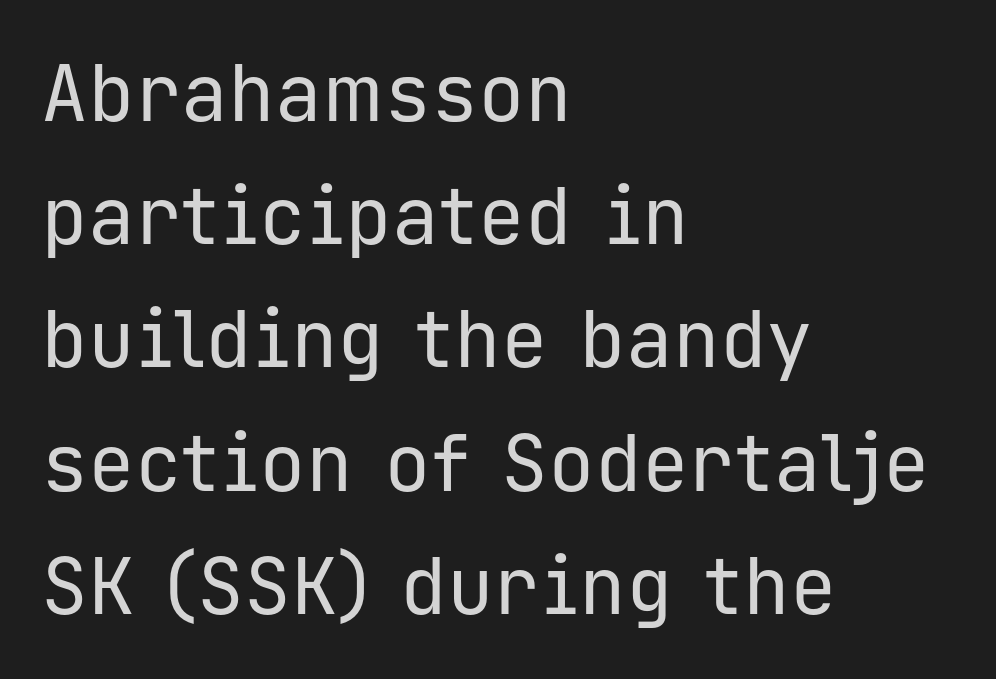
{"serif": "no", "italic": "no", "bold": "no", "weight": "regular", "width": "normal", "stroke_contrast": "low", "x_height": "medium", "monospaced": "yes", "underline": "no", "align": "left", "line_spacing": "normal", "line_spacing_ratio": 1.58, "letter_spacing": "normal", "letter_spacing_em": 0.0, "glyph_px": 78}
